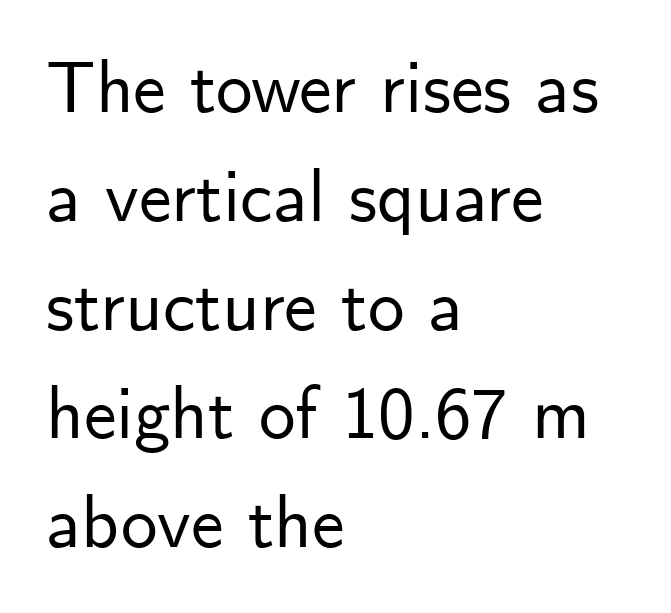
Is the block centered? No — it sits flush against the left margin. Here the glyphs are tracked normally, forming tight word shapes. Regarding serifs, this sample does without them. Honestly, the row spacing looks completely unremarkable. Think of a printed novel: that variable character pitch is what you see here.
